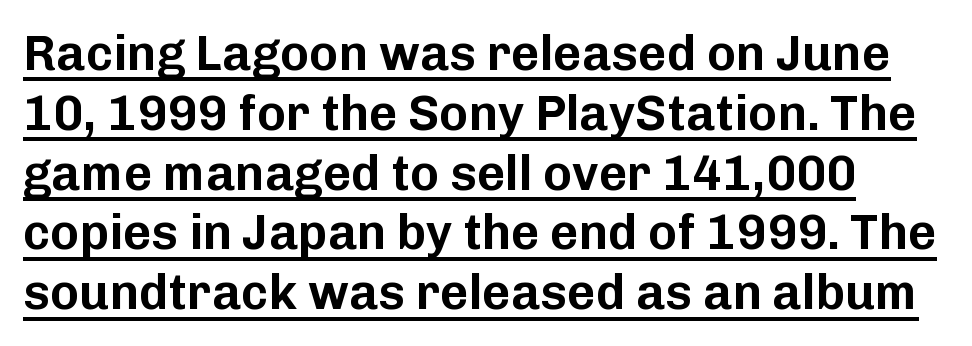
The image shows 49 px sans-serif type, upright; set left-aligned, line spacing 1.22x, normal letter spacing, underlined; low stroke contrast and a medium x-height.
